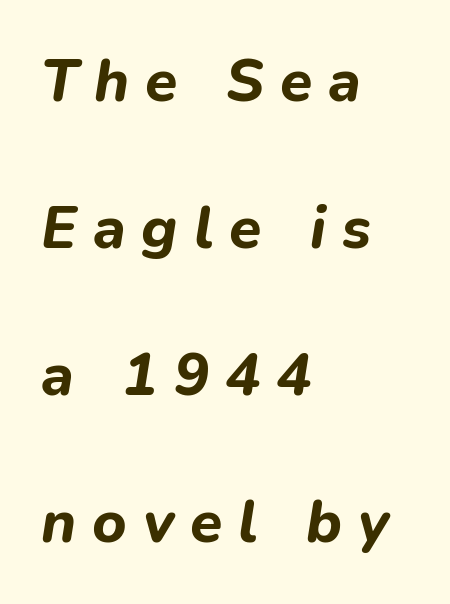
Q: Is the text bold? A: Yes.
Q: Is the text italic (slanted)? A: Yes, it leans right by about 9 degrees.
Q: Is the text underlined? A: No.
Q: How is the paragraph aligned? A: Left-aligned.
Q: Is the spacing between letters normal or unusually wide? A: Unusually wide.
Q: Is the spacing between lines tight, normal or loose? A: Loose.
Q: Width (condensed, normal, or wide)? A: Normal.
Q: Stroke contrast? A: Low.
Q: x-height? A: Medium.
Q: Monospaced? A: No.
